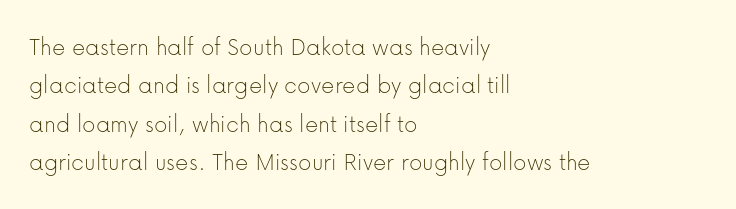
Q: Is the text bold? A: No.
Q: Is the text italic (slanted)? A: No, it is upright.
Q: Is the text underlined? A: No.
Q: How is the paragraph aligned? A: Left-aligned.
Q: Is the spacing between letters normal or unusually wide? A: Normal.
Q: Is the spacing between lines tight, normal or loose? A: Normal.
